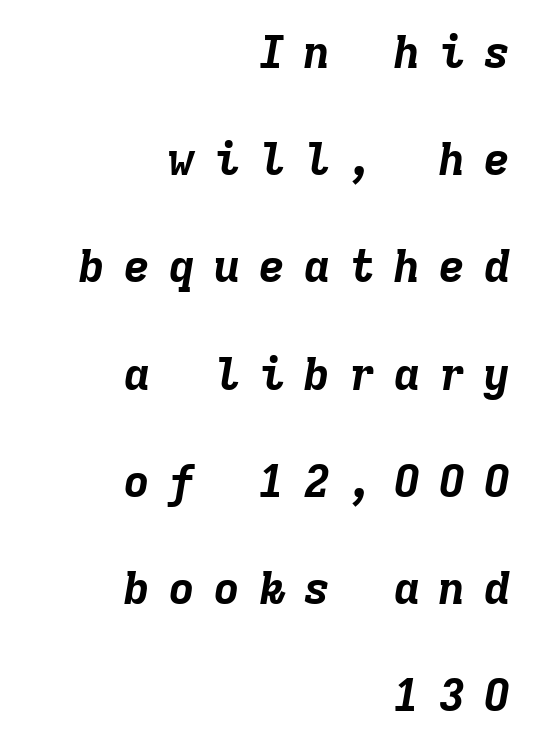
{"italic": "yes", "lean": "right", "slant_degrees": 9, "bold": "yes", "weight": "bold", "width": "normal", "stroke_contrast": "low", "x_height": "medium", "monospaced": "yes", "underline": "no", "align": "right", "line_spacing": "loose", "line_spacing_ratio": 2.33, "letter_spacing": "wide", "letter_spacing_em": 0.38, "glyph_px": 46}
